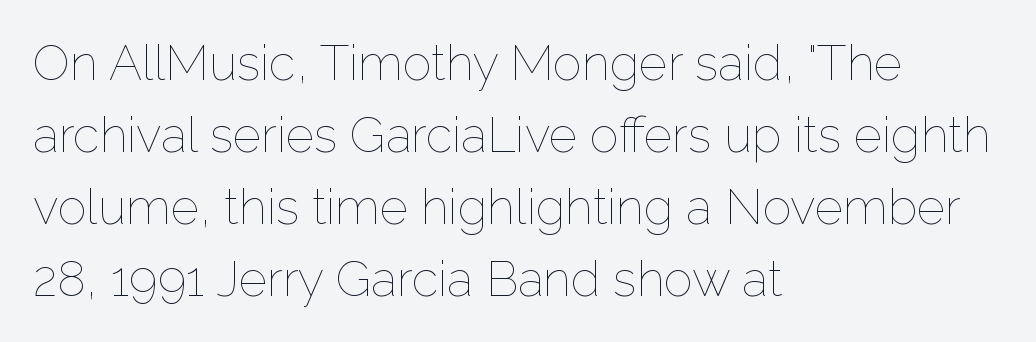
{"italic": "no", "bold": "no", "weight": "thin", "width": "normal", "stroke_contrast": "low", "x_height": "medium", "monospaced": "no", "underline": "no", "align": "left", "line_spacing": "normal", "line_spacing_ratio": 1.47, "letter_spacing": "normal", "letter_spacing_em": 0.0, "glyph_px": 49}
